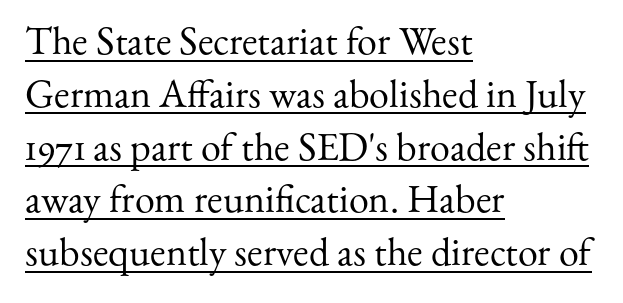
The image shows 40 px regular-weight serif type, upright; set left-aligned, normal line spacing (1.32x), normal letter spacing, underlined; medium stroke contrast and a small x-height.
